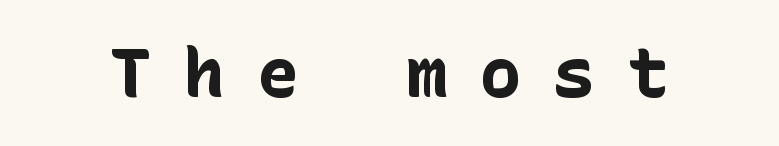
The image shows 69 px bold sans-serif type, upright; set unusually wide letter spacing (+0.47 em), not underlined; low stroke contrast and a medium x-height.
